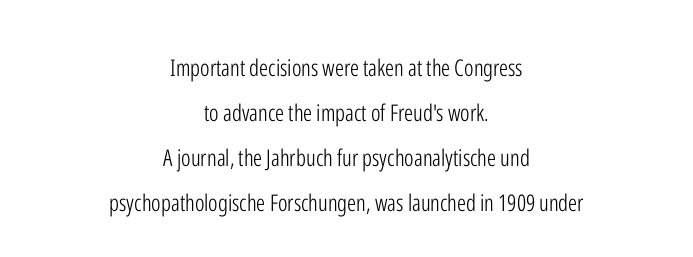
The image shows 23 px text type, upright; set centered, loose line spacing (1.96x), normal letter spacing, not underlined.
